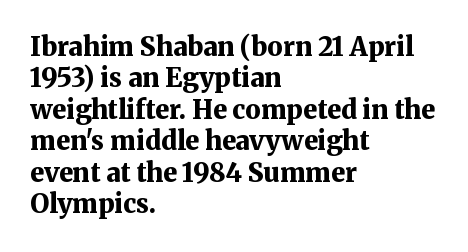
The image shows 26 px bold type, upright; set left-aligned, line spacing 1.21x, normal letter spacing, not underlined.
